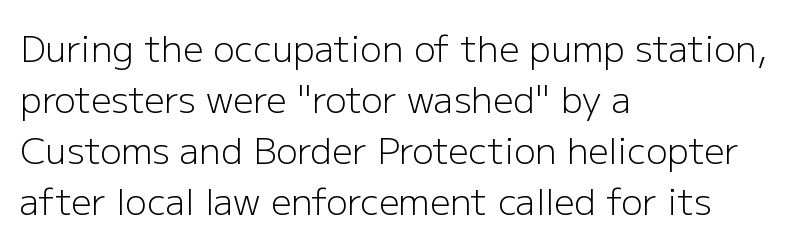
{"serif": "no", "italic": "no", "bold": "no", "weight": "light", "width": "normal", "stroke_contrast": "low", "x_height": "medium", "monospaced": "no", "underline": "no", "align": "left", "line_spacing": "normal", "line_spacing_ratio": 1.42, "letter_spacing": "normal", "letter_spacing_em": 0.0, "glyph_px": 36}
